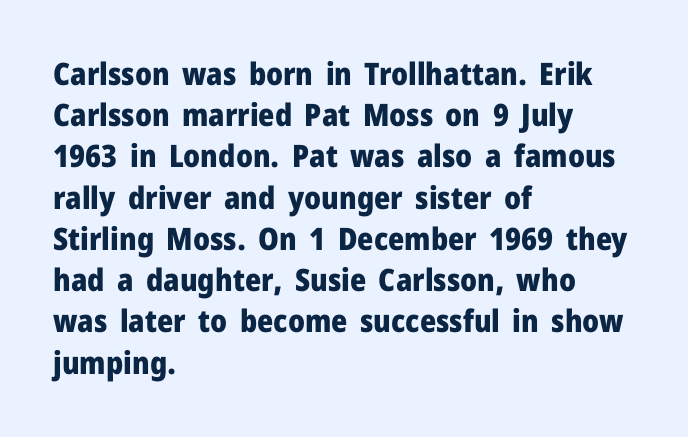
Heft: maximum for text — a bold. The letters stand upright; this is a roman face. Does extra space separate the letters? No, they use regular spacing. In terms of leading, this rendering sits right in the middle. Descenders hang freely into open space. Horizontal alignment here is leftward, the default for most running prose.
